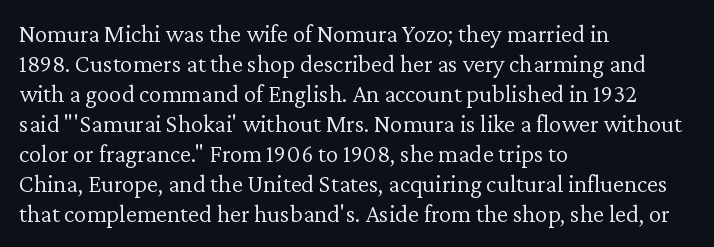
Q: Is the text bold? A: No.
Q: Is the text italic (slanted)? A: No, it is upright.
Q: Is the text underlined? A: No.
Q: How is the paragraph aligned? A: Left-aligned.
Q: Is the spacing between letters normal or unusually wide? A: Normal.
